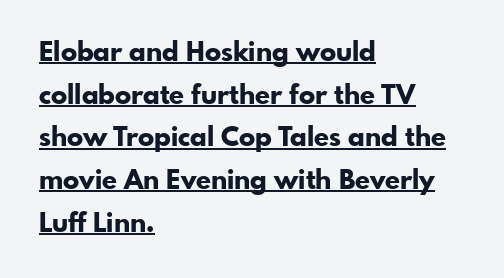
{"italic": "no", "bold": "yes", "underline": "yes", "align": "left", "line_spacing": "normal", "line_spacing_ratio": 1.58, "letter_spacing": "normal", "letter_spacing_em": 0.0, "glyph_px": 27}
